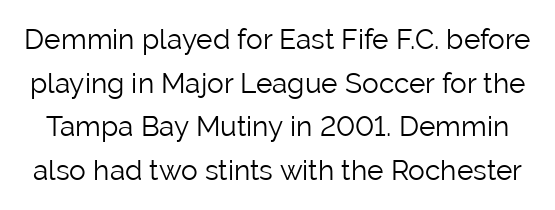
Q: Is the text bold? A: No.
Q: Is the text italic (slanted)? A: No, it is upright.
Q: Is the typeface a serif or a sans-serif typeface? A: Sans-serif.
Q: Is the text underlined? A: No.
Q: Is the spacing between letters normal or unusually wide? A: Normal.
Q: Is the spacing between lines tight, normal or loose? A: Normal.
Q: Width (condensed, normal, or wide)? A: Normal.
Q: Stroke contrast? A: Low.
Q: x-height? A: Medium.
Q: Monospaced? A: No.
